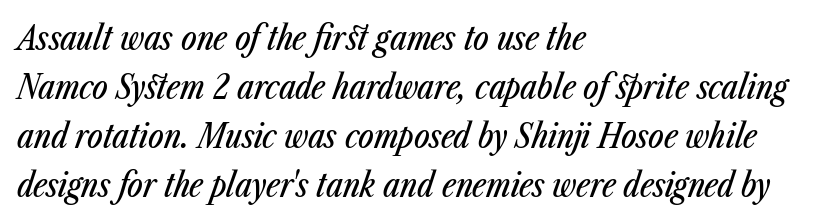
Reading down the block, your eye returns to a fixed left position each line. Students, observe: this is what conventionally led text looks like. How are the letters spaced? Ordinarily, with no added tracking. A typesetter would mark this as italic.
